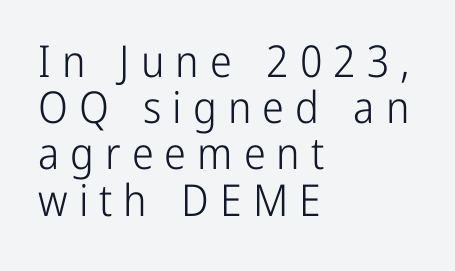
The words here are not underlined. This rendering widens character spacing well past its baseline value. Horizontal alignment here is leftward, the default for most running prose. The face used here is a sans, in the tradition of grotesques and geometrics. Posture: straight, roman, zero tilt.
